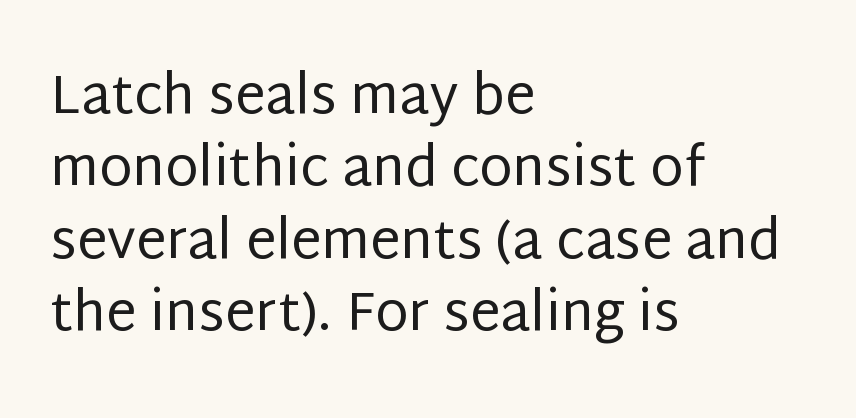
Q: Is the text bold? A: No.
Q: Is the text italic (slanted)? A: No, it is upright.
Q: Is the typeface a serif or a sans-serif typeface? A: Sans-serif.
Q: Is the text underlined? A: No.
Q: How is the paragraph aligned? A: Left-aligned.
Q: Is the spacing between letters normal or unusually wide? A: Normal.
Q: Is the spacing between lines tight, normal or loose? A: Normal.
Q: Width (condensed, normal, or wide)? A: Normal.
Q: Stroke contrast? A: Low.
Q: x-height? A: Large.
Q: Monospaced? A: No.
